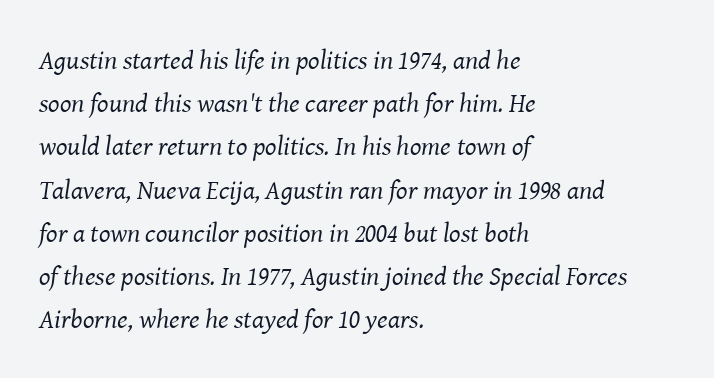
The image shows 27 px text type, italic (leaning right); set left-aligned, normal line spacing (1.6x), normal letter spacing, not underlined.
